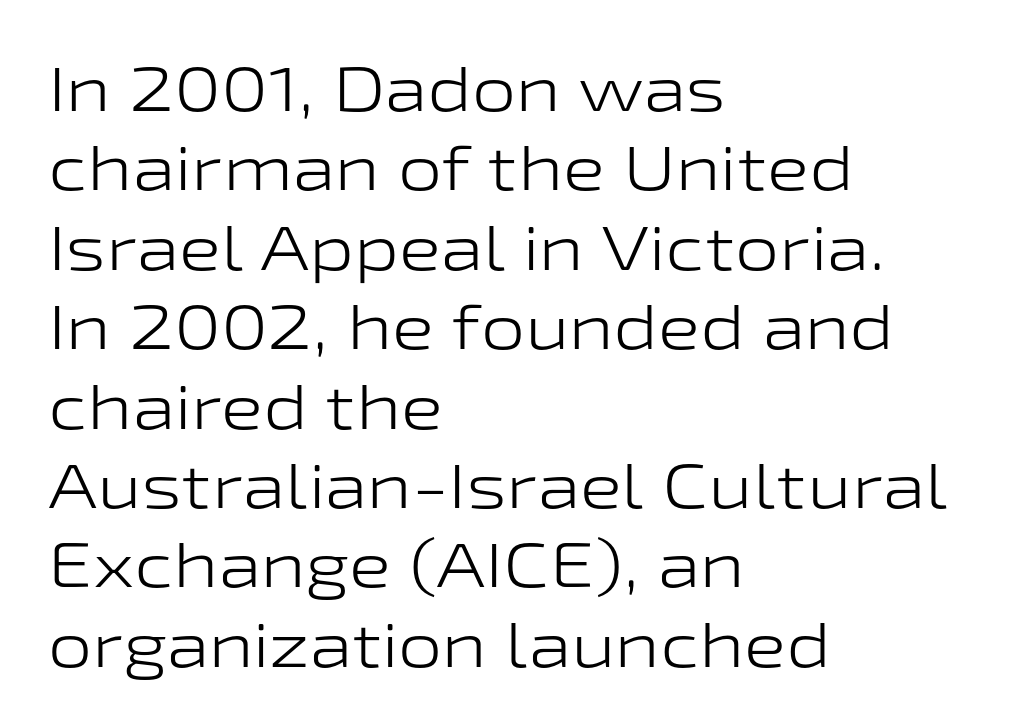
Q: Is the text bold? A: No.
Q: Is the text italic (slanted)? A: No, it is upright.
Q: Is the typeface a serif or a sans-serif typeface? A: Sans-serif.
Q: Is the text underlined? A: No.
Q: How is the paragraph aligned? A: Left-aligned.
Q: Is the spacing between letters normal or unusually wide? A: Normal.
Q: Is the spacing between lines tight, normal or loose? A: Normal.
Q: Width (condensed, normal, or wide)? A: Wide.
Q: Stroke contrast? A: Low.
Q: x-height? A: Medium.
Q: Monospaced? A: No.
